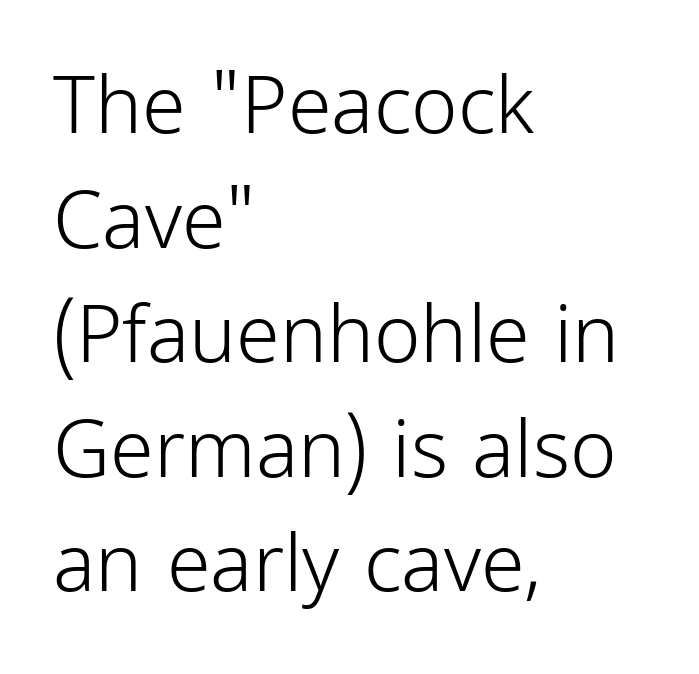
The image shows 79 px light, condensed sans-serif type, upright; set left-aligned, normal line spacing (1.45x), normal letter spacing, not underlined; low stroke contrast and a medium x-height.
